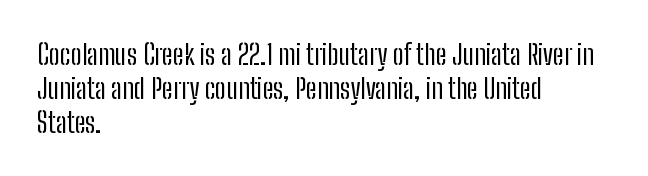
The image shows 28 px regular-weight, condensed sans-serif type, upright; set left-aligned, line spacing 1.21x, normal letter spacing, not underlined; low stroke contrast and a medium x-height.
